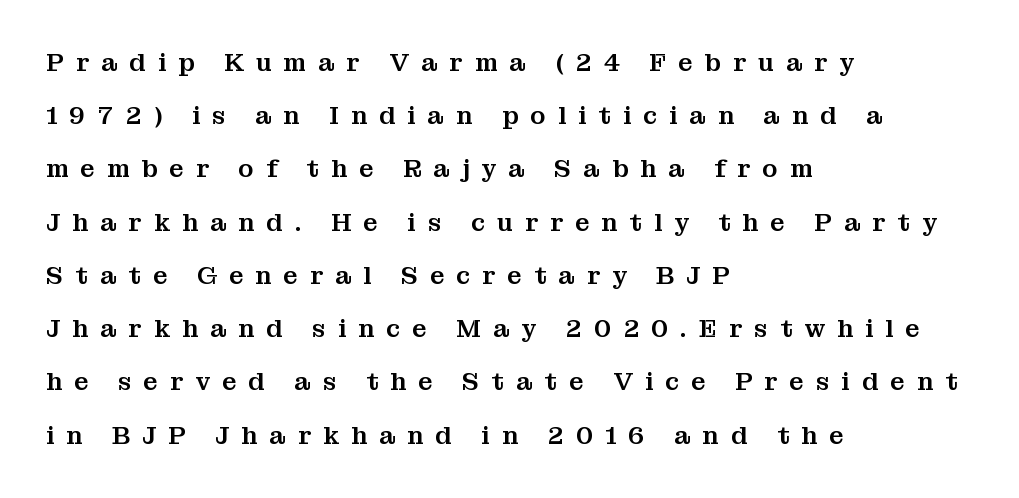
Inter-character spacing is expanded well beyond the font's built-in metrics. Lines of text with bare space underneath. Compared with typical paragraphs, the rows here are farther apart. Short and long lines alike share a common starting point at left.
